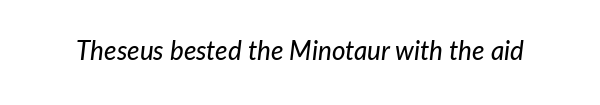
Characters are canted at an angle relative to the baseline's perpendicular. These lines keep a tight, regular rhythm from letter to letter. Underline: absent.
